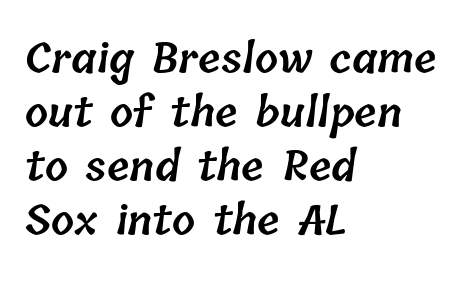
The image shows 41 px semibold type; set left-aligned, normal line spacing (1.32x), normal letter spacing, not underlined; low stroke contrast and a medium x-height.
